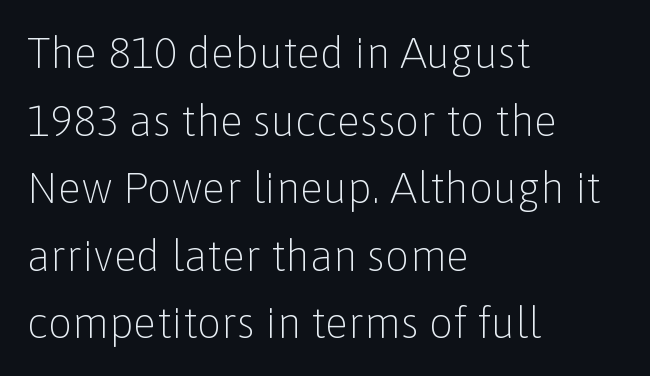
A light-to-regular cut is what we see here. Each new line begins a customary step beneath the previous one. No italicization has been applied; the sample stays upright. Leftover space on each line is placed entirely after the last word. The font family rendered here belongs to the sans-serif group.
